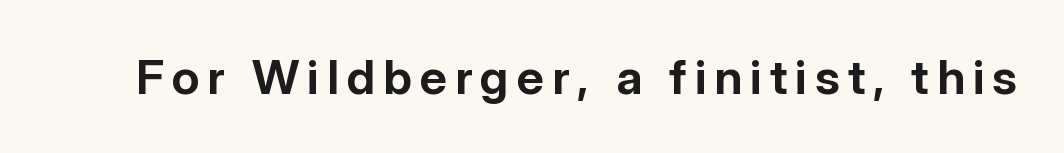
Q: Is the text bold? A: Yes.
Q: Is the text italic (slanted)? A: No, it is upright.
Q: Is the typeface a serif or a sans-serif typeface? A: Sans-serif.
Q: Is the text underlined? A: No.
Q: Width (condensed, normal, or wide)? A: Normal.
Q: Stroke contrast? A: Low.
Q: x-height? A: Medium.
Q: Monospaced? A: No.
